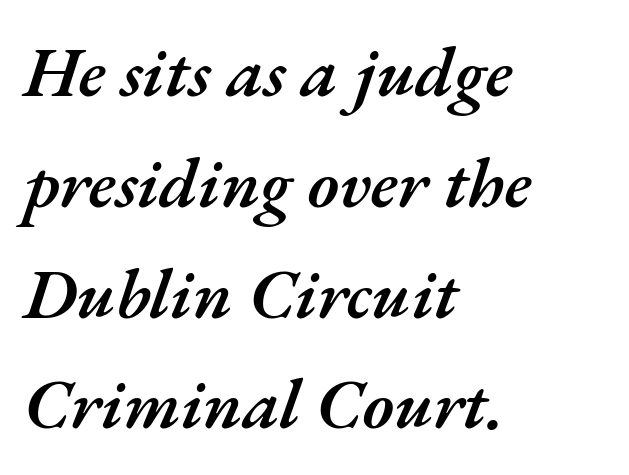
Q: Is the text bold? A: Semi-bold.
Q: Is the text italic (slanted)? A: Yes, it leans right by about 17 degrees.
Q: Is the text underlined? A: No.
Q: How is the paragraph aligned? A: Left-aligned.
Q: Is the spacing between letters normal or unusually wide? A: Normal.
Q: Is the spacing between lines tight, normal or loose? A: Normal.
Q: Width (condensed, normal, or wide)? A: Normal.
Q: Stroke contrast? A: Medium.
Q: x-height? A: Small.
Q: Monospaced? A: No.
